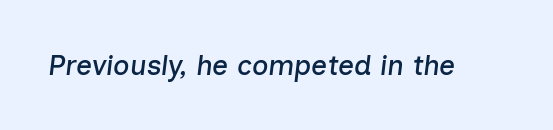
Q: Is the text italic (slanted)? A: Yes, it leans right by about 7 degrees.
Q: Is the text underlined? A: No.
Q: Is the spacing between letters normal or unusually wide? A: Normal.
Q: Width (condensed, normal, or wide)? A: Normal.
Q: Stroke contrast? A: Low.
Q: x-height? A: Medium.
Q: Monospaced? A: No.
